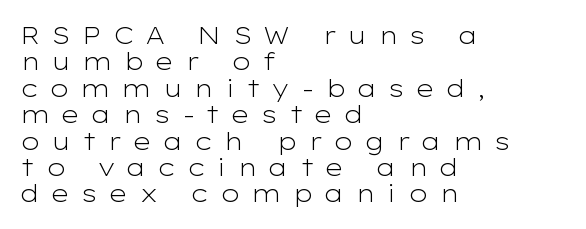
Q: Is the text bold? A: No.
Q: Is the text italic (slanted)? A: No, it is upright.
Q: Is the text underlined? A: No.
Q: How is the paragraph aligned? A: Left-aligned.
Q: Is the spacing between letters normal or unusually wide? A: Unusually wide.
Q: Is the spacing between lines tight, normal or loose? A: Tight.
